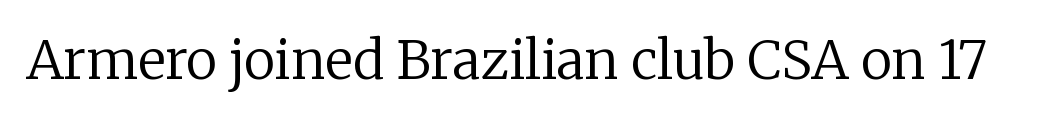
The image shows 53 px regular-weight serif type, upright; set normal letter spacing, not underlined; low stroke contrast and a medium x-height.
